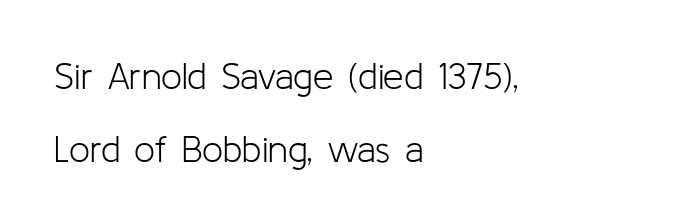
{"serif": "no", "italic": "no", "bold": "no", "weight": "light", "width": "normal", "stroke_contrast": "low", "x_height": "medium", "monospaced": "no", "underline": "no", "align": "left", "line_spacing": "loose", "line_spacing_ratio": 1.96, "letter_spacing": "normal", "letter_spacing_em": 0.0, "glyph_px": 37}
